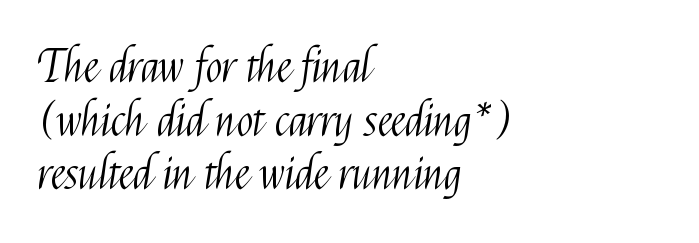
Q: Is the text bold? A: No.
Q: Is the text italic (slanted)? A: Yes.
Q: Is the typeface a serif or a sans-serif typeface? A: Sans-serif.
Q: Is the text underlined? A: No.
Q: How is the paragraph aligned? A: Left-aligned.
Q: Is the spacing between letters normal or unusually wide? A: Normal.
Q: Width (condensed, normal, or wide)? A: Condensed.
Q: Stroke contrast? A: Medium.
Q: x-height? A: Medium.
Q: Monospaced? A: No.
